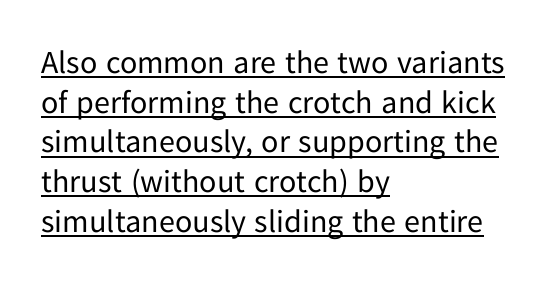
{"serif": "no", "italic": "no", "bold": "no", "weight": "regular", "width": "normal", "stroke_contrast": "low", "x_height": "medium", "monospaced": "no", "underline": "yes", "align": "left", "line_spacing_ratio": 1.24, "letter_spacing": "normal", "letter_spacing_em": 0.0, "glyph_px": 32}
